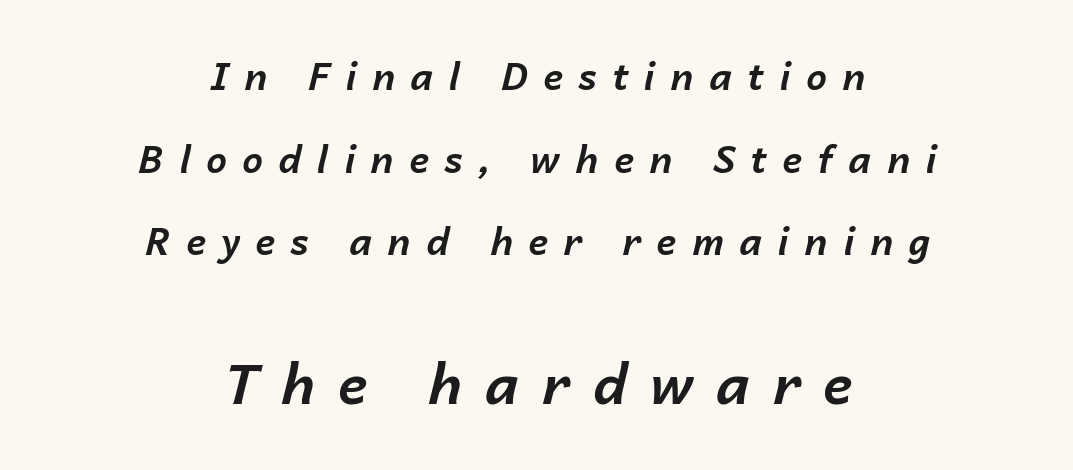
Q: Is the text bold? A: Yes.
Q: Is the text italic (slanted)? A: Yes, it leans right by about 14 degrees.
Q: Is the text underlined? A: No.
Q: How is the paragraph aligned? A: Centered.
Q: Is the spacing between letters normal or unusually wide? A: Unusually wide.
Q: Is the spacing between lines tight, normal or loose? A: Loose.
Q: Which block of text is set in a larger size, the first (top) or the second (bottom)? A: The second (bottom) one.
Q: Width (condensed, normal, or wide)? A: Normal.
Q: Stroke contrast? A: Low.
Q: x-height? A: Medium.
Q: Monospaced? A: No.
